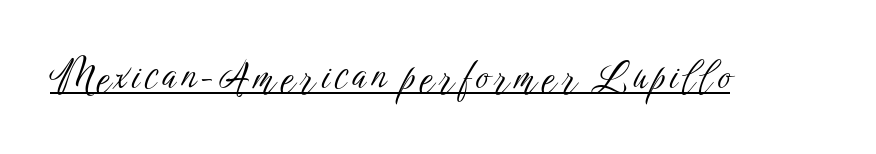
This is underlined copy, the kind a proofreader might mark for attention. Weight: in the light-to-regular range. The passage shown is typed in a proportional face where columns would drift. Examine the stroke ends and you'll find no serifs.
